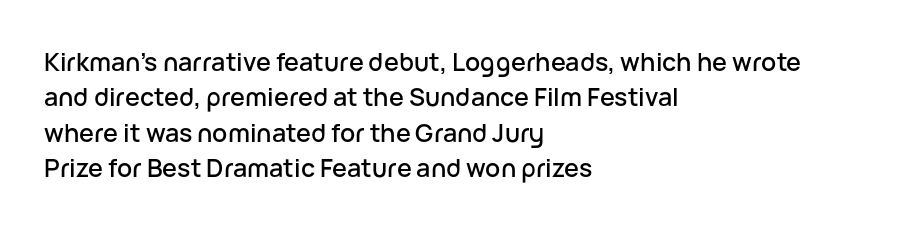
The line texture is even and compact thanks to regular tracking. Glance below the letters and you will spot only blank space. It's the straight-up-and-down kind of type. Each line starts at the same left margin while the right side varies. Reading down the column, the eye jumps a familiar distance to each next line.
